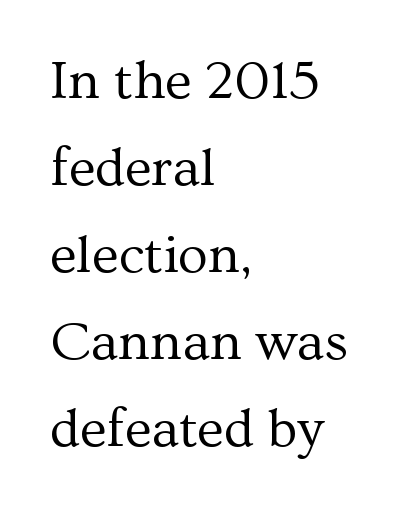
You could call the tracking neutral — neither tight nor loose. No italicization has been applied; the sample stays upright. Where is the straight margin? On the left. Beneath every word, the page is bare. What's the leading like? Ordinary, nothing unusual.
